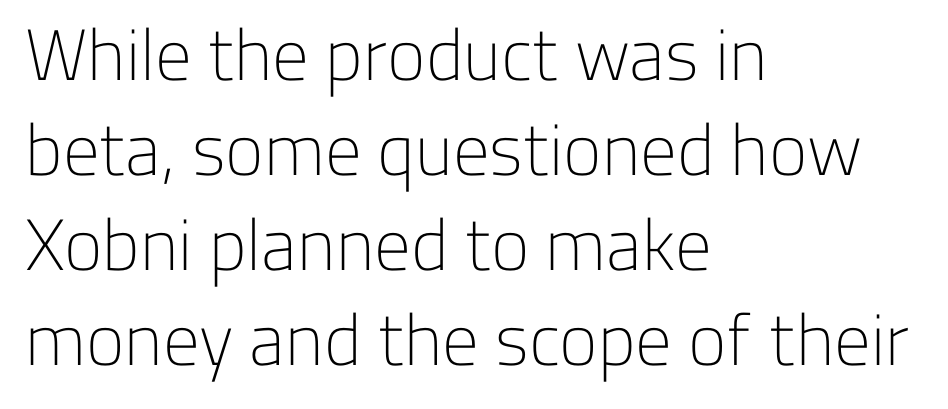
The image shows 73 px light sans-serif type, upright; set left-aligned, normal line spacing (1.3x), normal letter spacing, not underlined; low stroke contrast and a medium x-height.
